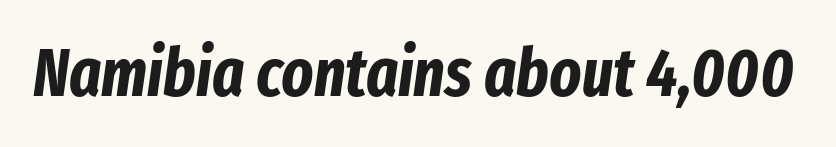
The image shows 67 px bold, condensed type, italic (leaning right); set normal letter spacing, not underlined; low stroke contrast and a medium x-height.
